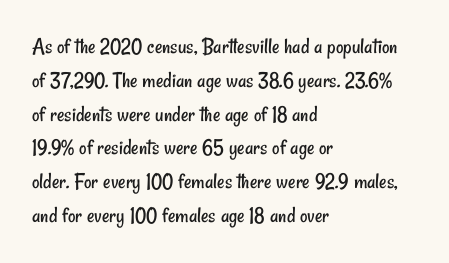
Q: Is the text bold? A: No.
Q: Is the text underlined? A: No.
Q: How is the paragraph aligned? A: Left-aligned.
Q: Is the spacing between letters normal or unusually wide? A: Normal.
Q: Is the spacing between lines tight, normal or loose? A: Normal.
